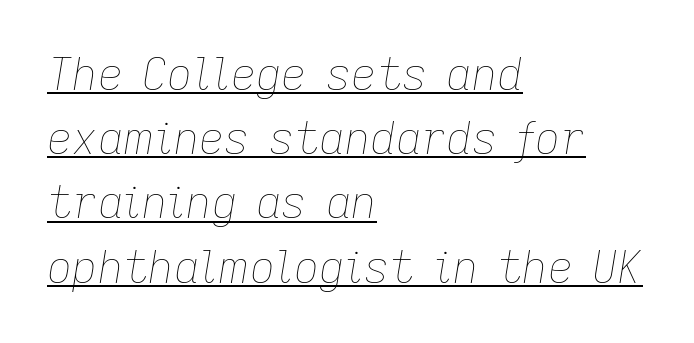
Q: Is the text bold? A: No.
Q: Is the text italic (slanted)? A: Yes, it leans right by about 9 degrees.
Q: Is the text underlined? A: Yes.
Q: How is the paragraph aligned? A: Left-aligned.
Q: Is the spacing between letters normal or unusually wide? A: Normal.
Q: Is the spacing between lines tight, normal or loose? A: Normal.
Q: Width (condensed, normal, or wide)? A: Normal.
Q: Stroke contrast? A: Low.
Q: x-height? A: Medium.
Q: Monospaced? A: No.
